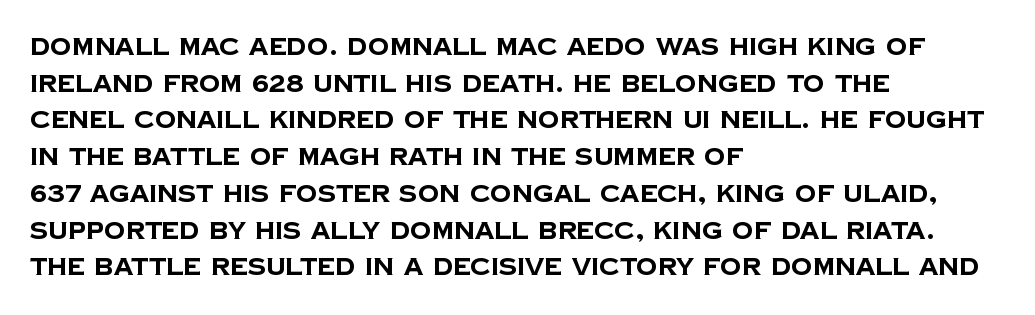
Q: Is the text bold? A: Yes.
Q: Is the text underlined? A: No.
Q: How is the paragraph aligned? A: Left-aligned.
Q: Is the spacing between letters normal or unusually wide? A: Normal.
Q: Is the spacing between lines tight, normal or loose? A: Normal.
